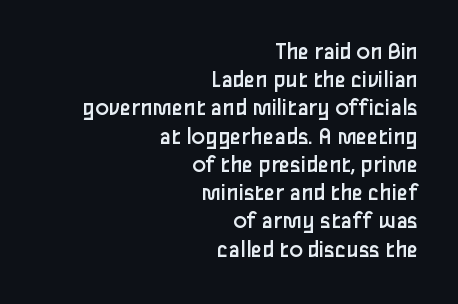
Q: Is the text bold? A: No.
Q: Is the text italic (slanted)? A: No, it is upright.
Q: Is the text underlined? A: No.
Q: How is the paragraph aligned? A: Right-aligned.
Q: Is the spacing between letters normal or unusually wide? A: Normal.
Q: Is the spacing between lines tight, normal or loose? A: Tight.
